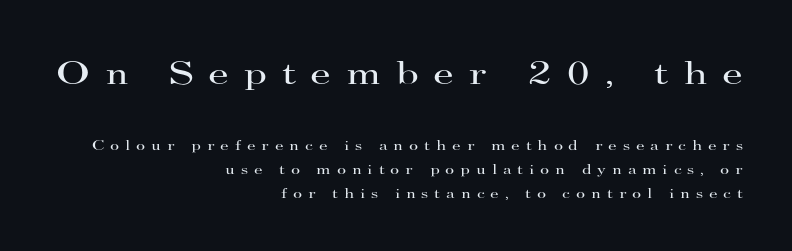
The image shows 34 px regular-weight, wide serif type, upright; set right-aligned, line spacing 1.73x, unusually wide letter spacing (+0.42 em), not underlined; the first (top) block is 2.43x larger; high stroke contrast and a small x-height.
